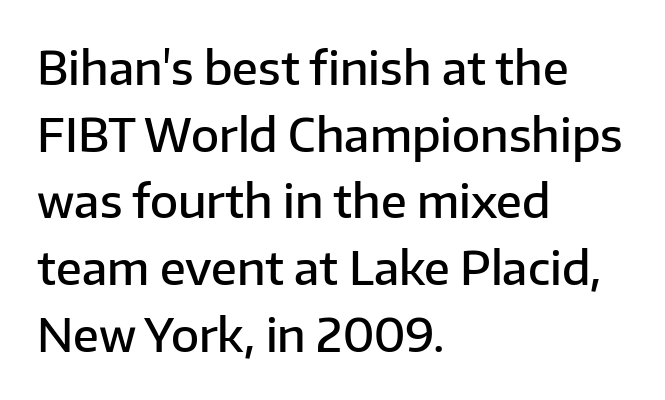
Looks like regular typesetting: each glyph gets only the width it needs. These lines keep a tight, regular rhythm from letter to letter. What's the leading like? Ordinary, nothing unusual. The compositor pushed each line to the left boundary.
